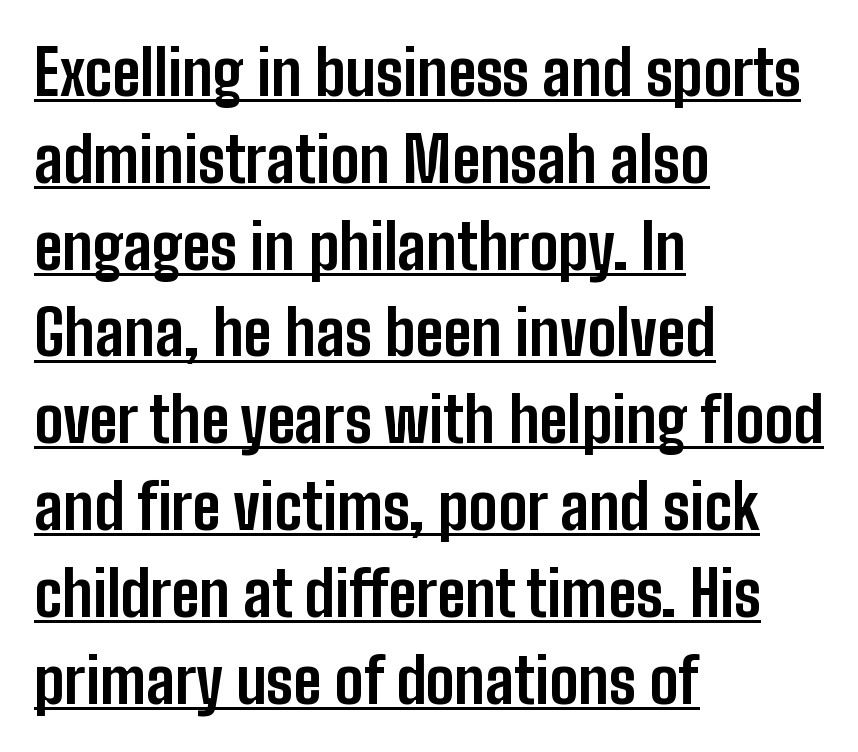
Each new line begins a customary step beneath the previous one. In terms of weight, the rendering is a true, heavy bold. Which margin do the lines hug? The left one — the right edge is uneven. The letters advance in unequal steps, a hallmark of proportional type. What decoration does the sample have? An underline. The specimen reads as upright at a glance.
